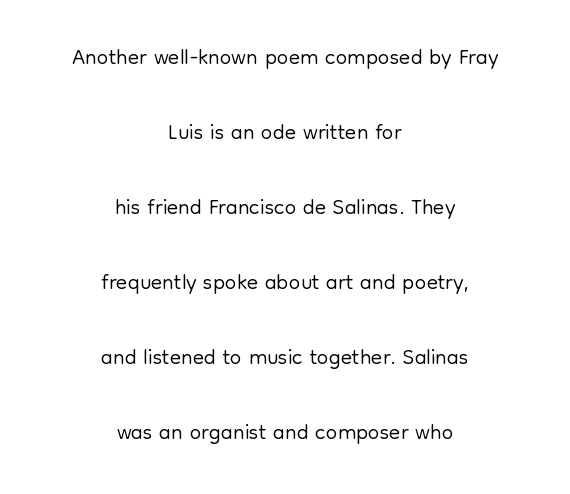
Q: Is the text bold? A: No.
Q: Is the text italic (slanted)? A: No, it is upright.
Q: Is the typeface a serif or a sans-serif typeface? A: Sans-serif.
Q: Is the text underlined? A: No.
Q: How is the paragraph aligned? A: Centered.
Q: Is the spacing between letters normal or unusually wide? A: Normal.
Q: Is the spacing between lines tight, normal or loose? A: Loose.
Q: Width (condensed, normal, or wide)? A: Normal.
Q: Stroke contrast? A: Low.
Q: x-height? A: Medium.
Q: Monospaced? A: No.
